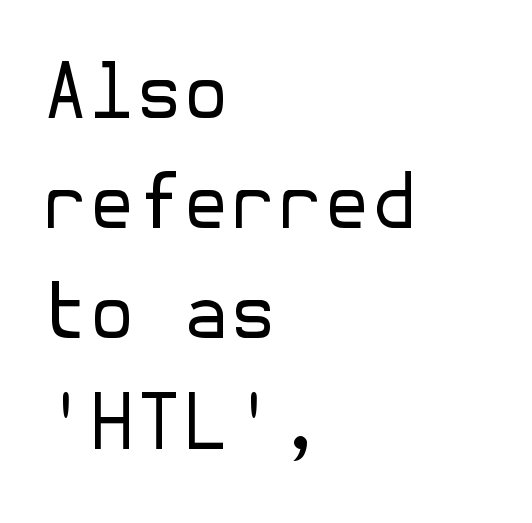
Letter spacing: default. A typesetter would label this face a sans. The block of text has a typical density, with ordinary space between rows. Any mark beneath the type? The region is blank. Notice how the stems are strictly vertical — no italics here.
